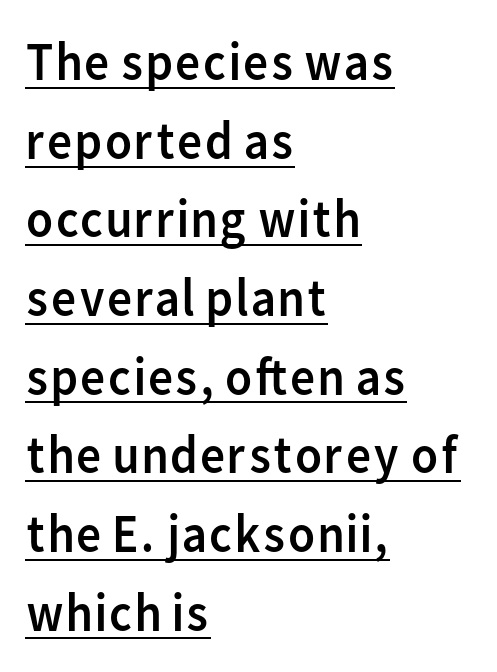
{"serif": "no", "italic": "no", "bold": "no", "weight": "regular", "width": "normal", "stroke_contrast": "low", "x_height": "medium", "monospaced": "no", "underline": "yes", "align": "left", "line_spacing": "normal", "line_spacing_ratio": 1.43, "letter_spacing": "normal", "letter_spacing_em": 0.0, "glyph_px": 55}
